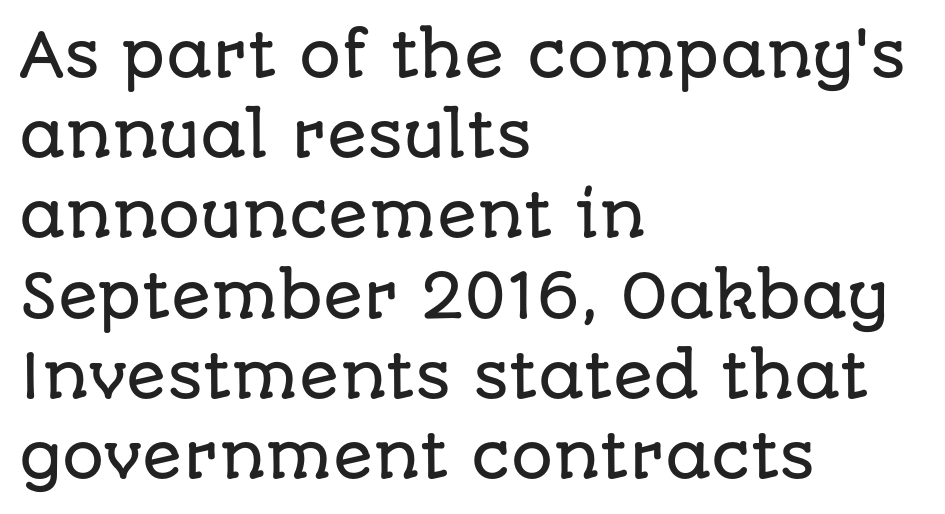
Q: Is the text italic (slanted)? A: No, it is upright.
Q: Is the typeface a serif or a sans-serif typeface? A: Sans-serif.
Q: Is the text underlined? A: No.
Q: How is the paragraph aligned? A: Left-aligned.
Q: Is the spacing between letters normal or unusually wide? A: Normal.
Q: Is the spacing between lines tight, normal or loose? A: Normal.
Q: Width (condensed, normal, or wide)? A: Normal.
Q: Stroke contrast? A: Low.
Q: x-height? A: Large.
Q: Monospaced? A: No.
